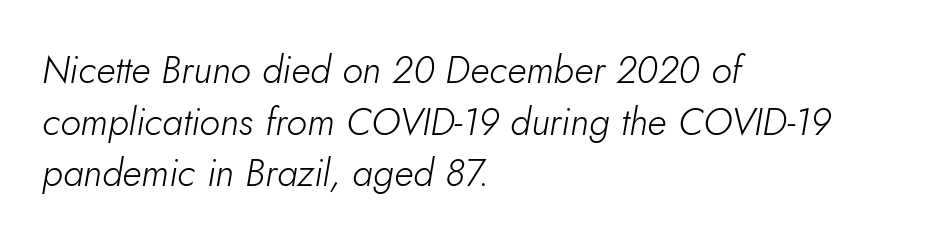
{"italic": "yes", "lean": "right", "slant_degrees": 10, "bold": "no", "weight": "light", "width": "normal", "stroke_contrast": "low", "x_height": "small", "monospaced": "no", "underline": "no", "align": "left", "line_spacing": "normal", "line_spacing_ratio": 1.36, "letter_spacing": "normal", "letter_spacing_em": 0.0, "glyph_px": 38}
